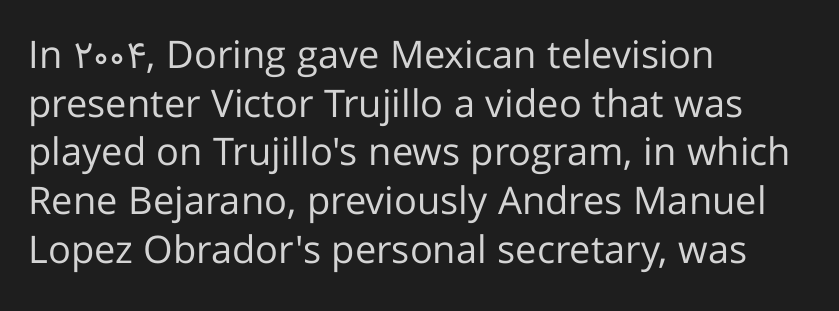
{"serif": "no", "italic": "no", "bold": "no", "weight": "regular", "width": "normal", "stroke_contrast": "low", "x_height": "medium", "monospaced": "no", "underline": "no", "align": "left", "line_spacing": "normal", "line_spacing_ratio": 1.28, "letter_spacing": "normal", "letter_spacing_em": 0.0, "glyph_px": 38}
